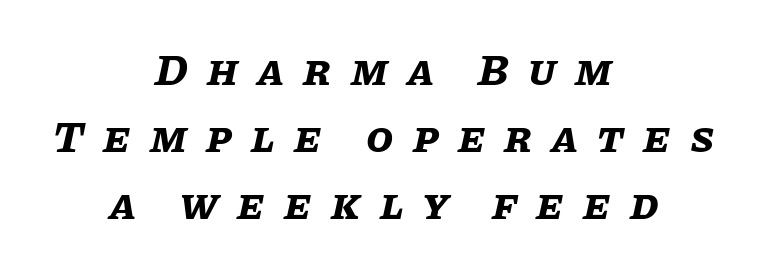
A clean baseline with only descenders dipping below it. Substantial extra tracking has been applied to these lines. Reading down the block, each line starts at a different indent, mirrored at its end. Do the characters align in a grid? No, the font is proportional.
